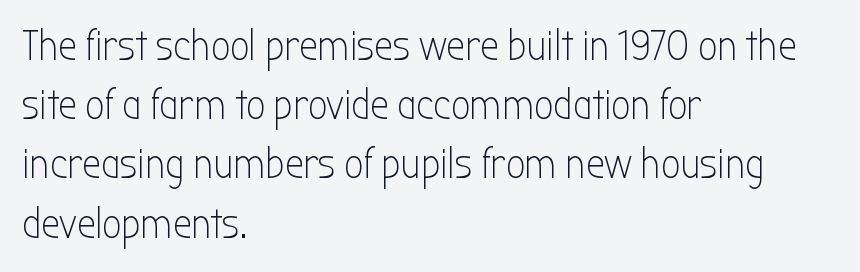
Q: Is the text bold? A: No.
Q: Is the text italic (slanted)? A: No, it is upright.
Q: Is the typeface a serif or a sans-serif typeface? A: Sans-serif.
Q: Is the text underlined? A: No.
Q: How is the paragraph aligned? A: Left-aligned.
Q: Is the spacing between letters normal or unusually wide? A: Normal.
Q: Is the spacing between lines tight, normal or loose? A: Normal.
Q: Width (condensed, normal, or wide)? A: Condensed.
Q: Stroke contrast? A: Low.
Q: x-height? A: Medium.
Q: Monospaced? A: No.
